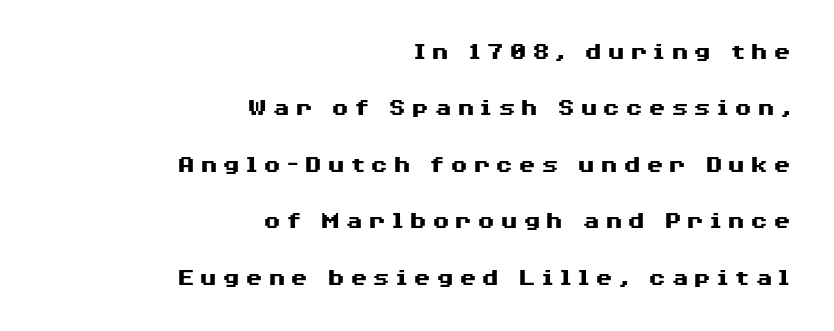
Q: Is the text bold? A: Yes.
Q: Is the text italic (slanted)? A: No, it is upright.
Q: Is the text underlined? A: No.
Q: How is the paragraph aligned? A: Right-aligned.
Q: Is the spacing between lines tight, normal or loose? A: Loose.
